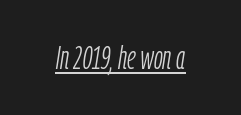
The image shows 32 px light, condensed type, italic (leaning right); set normal letter spacing, underlined; low stroke contrast and a medium x-height.
